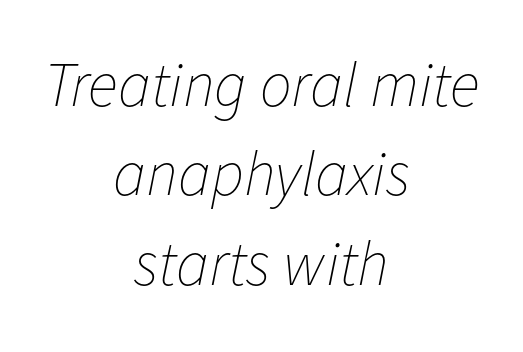
The image shows 63 px thin type, italic (leaning right); set centered, normal line spacing (1.42x), normal letter spacing, not underlined; low stroke contrast and a medium x-height.
